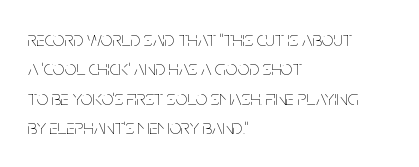
Q: Is the text bold? A: No.
Q: Is the text italic (slanted)? A: No, it is upright.
Q: Is the text underlined? A: No.
Q: How is the paragraph aligned? A: Left-aligned.
Q: Is the spacing between letters normal or unusually wide? A: Normal.
Q: Is the spacing between lines tight, normal or loose? A: Normal.
